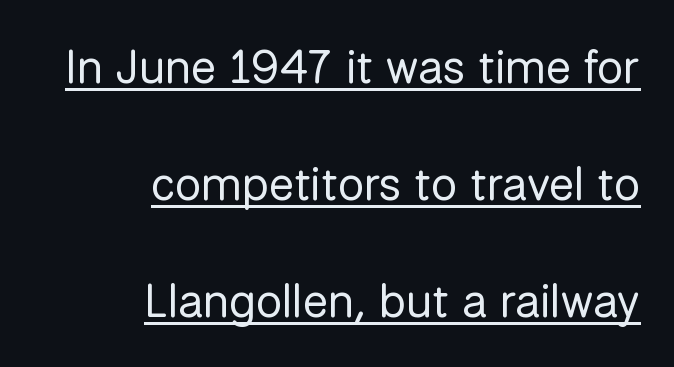
{"serif": "no", "italic": "no", "bold": "no", "weight": "regular", "width": "normal", "stroke_contrast": "low", "x_height": "medium", "monospaced": "no", "underline": "yes", "align": "right", "line_spacing": "loose", "line_spacing_ratio": 2.49, "letter_spacing": "normal", "letter_spacing_em": 0.0, "glyph_px": 47}
